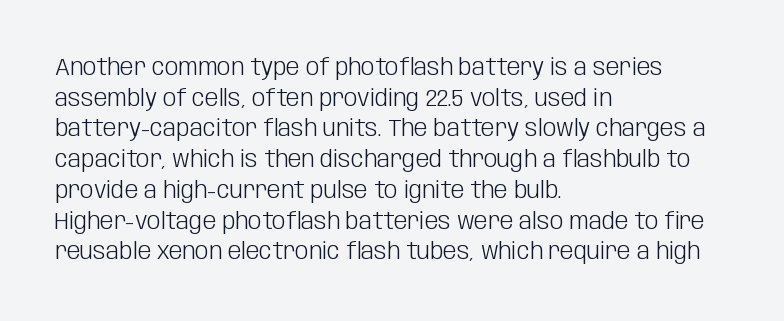
The image shows 24 px text type, upright; set left-aligned, normal line spacing (1.28x), normal letter spacing, not underlined.
